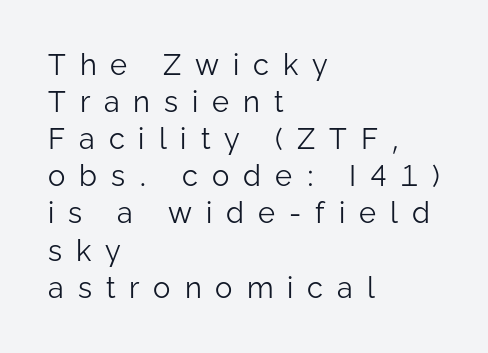
Q: Is the text bold? A: No.
Q: Is the text italic (slanted)? A: No, it is upright.
Q: Is the typeface a serif or a sans-serif typeface? A: Sans-serif.
Q: Is the text underlined? A: No.
Q: How is the paragraph aligned? A: Left-aligned.
Q: Is the spacing between letters normal or unusually wide? A: Unusually wide.
Q: Is the spacing between lines tight, normal or loose? A: Normal.
Q: Width (condensed, normal, or wide)? A: Normal.
Q: Stroke contrast? A: Low.
Q: x-height? A: Medium.
Q: Monospaced? A: No.
